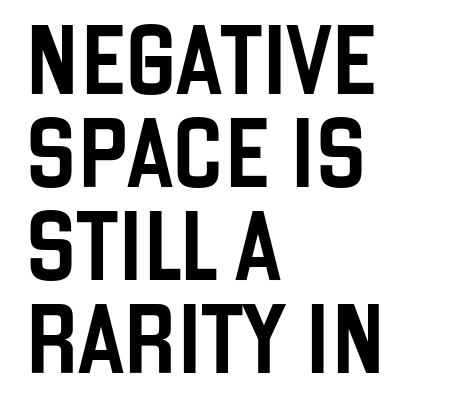
{"serif": "no", "italic": "no", "width": "condensed", "stroke_contrast": "low", "x_height": "large", "monospaced": "no", "underline": "no", "align": "left", "line_spacing": "normal", "line_spacing_ratio": 1.35, "letter_spacing": "normal", "letter_spacing_em": 0.0, "glyph_px": 69}
